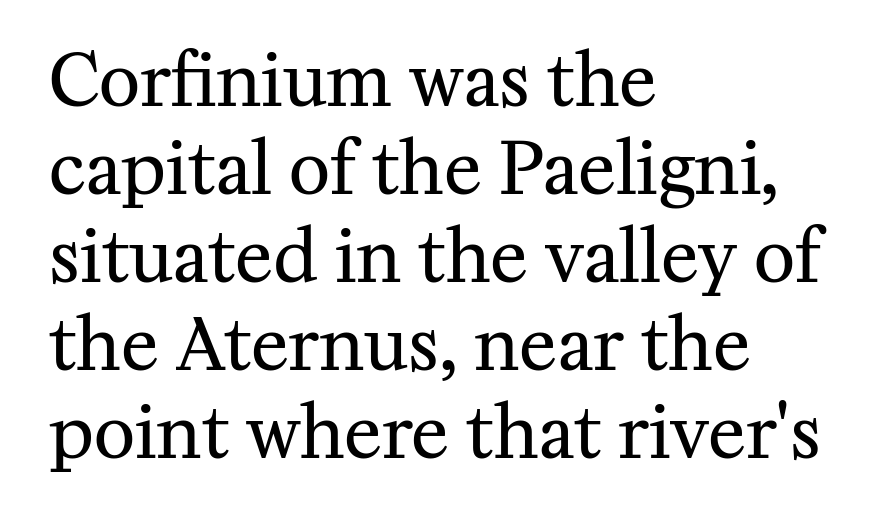
{"serif": "yes", "italic": "no", "bold": "no", "weight": "regular", "width": "normal", "stroke_contrast": "medium", "x_height": "medium", "monospaced": "no", "underline": "no", "align": "left", "line_spacing_ratio": 1.24, "letter_spacing": "normal", "letter_spacing_em": 0.0, "glyph_px": 71}
